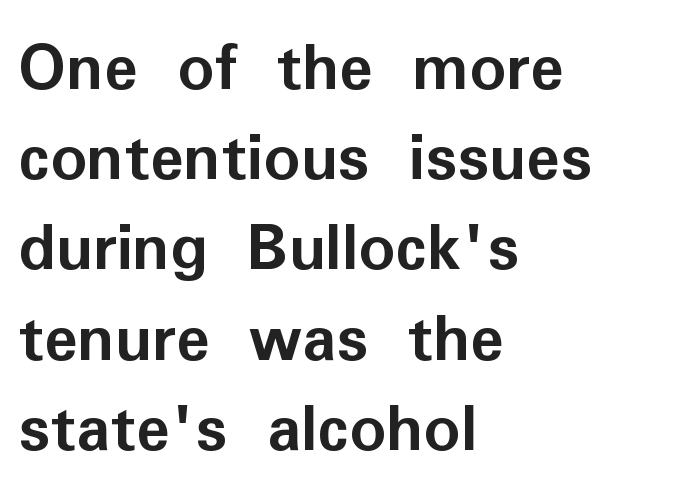
Nope, not italic — everything's standing straight. How would I describe the line gaps? Plain and ordinary. The face used here is a sans, in the tradition of grotesques and geometrics. Is the block centered? No — it sits flush against the left margin. You could not count columns in this text — the font is proportionally spaced. What stands out about the letter spacing? Nothing — it is the standard amount.
